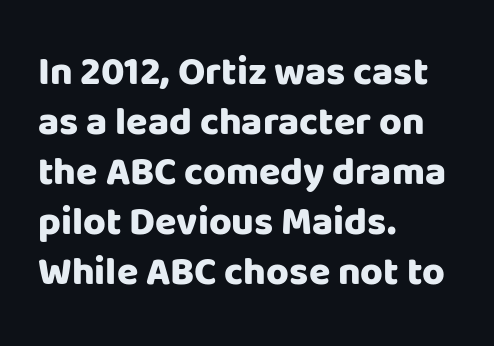
{"serif": "no", "italic": "no", "bold": "yes", "weight": "heavy", "width": "normal", "stroke_contrast": "low", "x_height": "large", "monospaced": "no", "underline": "no", "align": "left", "line_spacing": "normal", "line_spacing_ratio": 1.28, "letter_spacing": "normal", "letter_spacing_em": 0.0, "glyph_px": 39}
